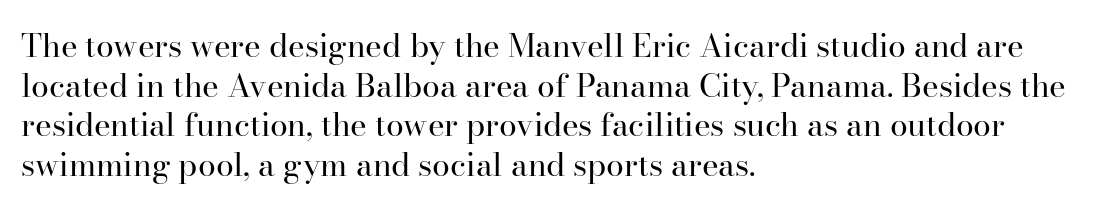
Any mark beneath the type? The region is blank. Does the copy run flush right? No — it runs flush left. Counters stay open thanks to moderate or lighter strokes. Proportional: the letters do not fall into vertical columns.
